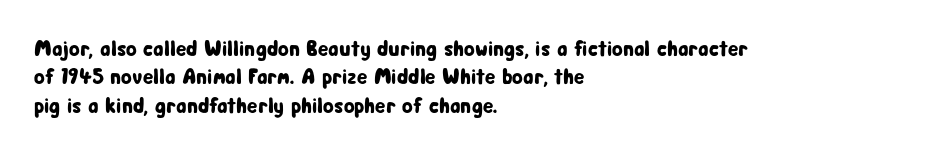
The image shows 22 px text type, upright; set left-aligned, normal line spacing (1.29x), normal letter spacing, not underlined.
